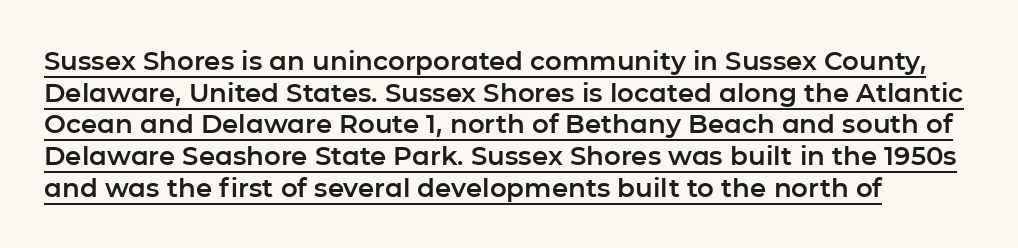
{"italic": "no", "underline": "yes", "line_spacing_ratio": 1.22, "letter_spacing": "normal", "letter_spacing_em": 0.0, "glyph_px": 26}
